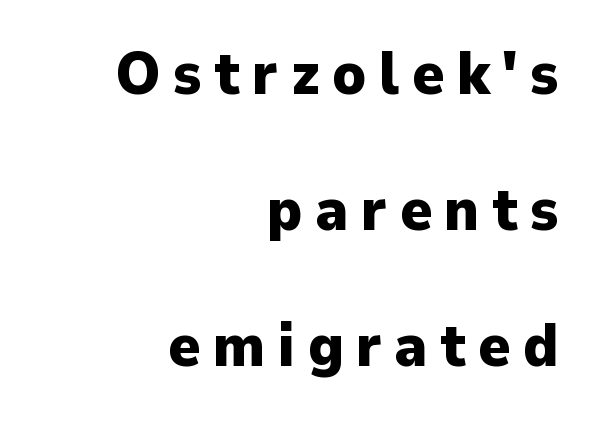
The image shows 60 px heavy sans-serif type, upright; set right-aligned, loose line spacing (2.27x), unusually wide letter spacing (+0.21 em), not underlined; low stroke contrast and a medium x-height.
